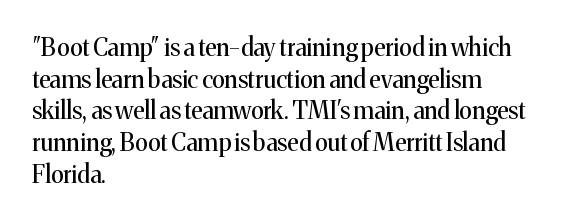
{"italic": "no", "bold": "no", "underline": "no", "align": "left", "line_spacing": "normal", "line_spacing_ratio": 1.32, "letter_spacing": "normal", "letter_spacing_em": 0.0, "glyph_px": 24}
